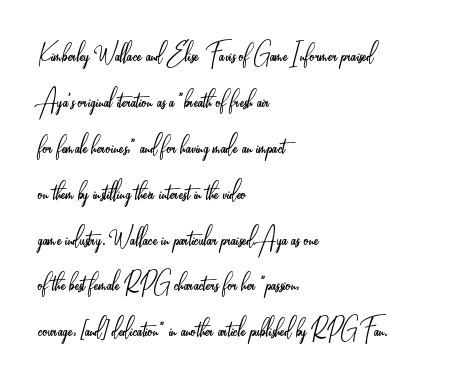
The image shows 31 px light, condensed sans-serif type; set left-aligned, normal line spacing (1.48x), normal letter spacing, not underlined; low stroke contrast and a small x-height.
